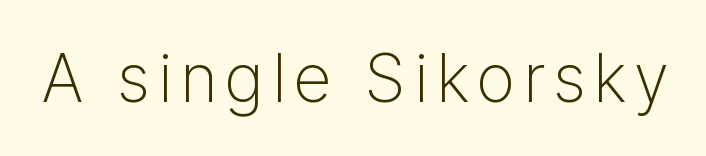
{"serif": "no", "italic": "no", "bold": "no", "weight": "light", "width": "normal", "stroke_contrast": "low", "x_height": "medium", "monospaced": "no", "underline": "no", "glyph_px": 67}
